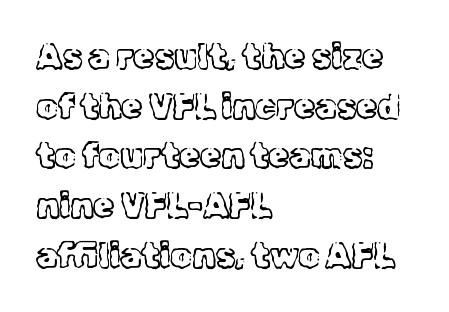
The image shows 34 px light serif type, upright; set left-aligned, normal line spacing (1.46x), normal letter spacing, not underlined; a medium x-height.
